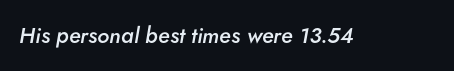
{"italic": "yes", "lean": "right", "slant_degrees": 5, "bold": "semi", "underline": "no", "letter_spacing": "normal", "letter_spacing_em": 0.0, "glyph_px": 22}
